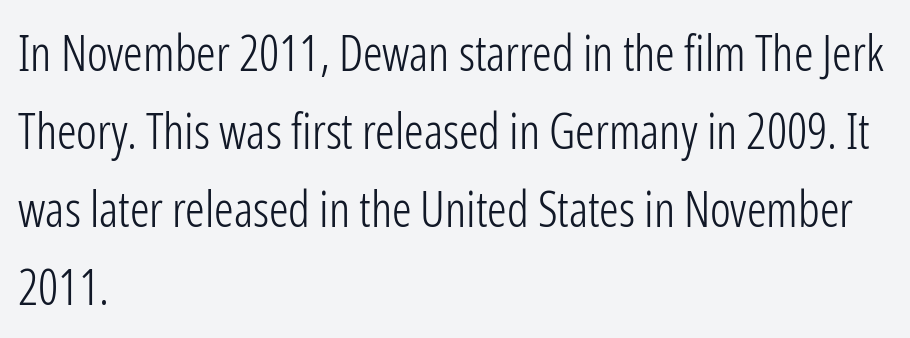
Glyph-to-glyph distance matches everyday printed text. If you drew a line through each stem, it would be perfectly vertical. Bold? No — there's no thickening of the strokes. The passage shown is not underscored anywhere. Nothing sits at the stroke ends, so this counts as sans-serif. The rows are spaced the way most documents space them.
